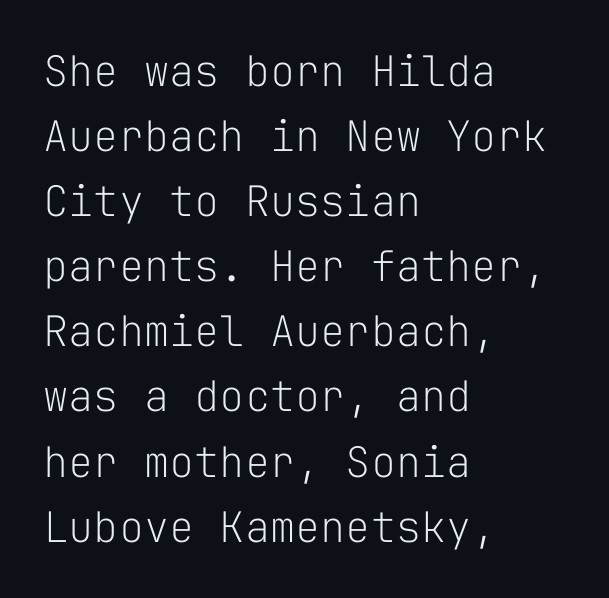
{"serif": "no", "italic": "no", "bold": "no", "weight": "light", "width": "normal", "stroke_contrast": "low", "x_height": "medium", "monospaced": "yes", "underline": "no", "align": "left", "line_spacing": "normal", "line_spacing_ratio": 1.55, "letter_spacing": "normal", "letter_spacing_em": 0.0, "glyph_px": 42}
